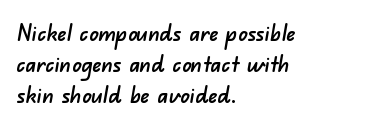
Q: Is the text underlined? A: No.
Q: How is the paragraph aligned? A: Left-aligned.
Q: Is the spacing between letters normal or unusually wide? A: Normal.
Q: Is the spacing between lines tight, normal or loose? A: Normal.
